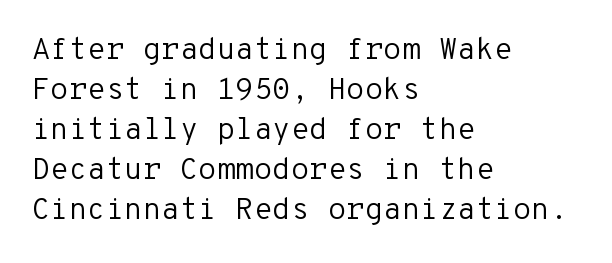
{"serif": "no", "italic": "no", "bold": "no", "weight": "regular", "width": "normal", "stroke_contrast": "low", "x_height": "medium", "monospaced": "yes", "underline": "no", "align": "left", "line_spacing": "normal", "line_spacing_ratio": 1.33, "letter_spacing": "normal", "letter_spacing_em": 0.0, "glyph_px": 30}
